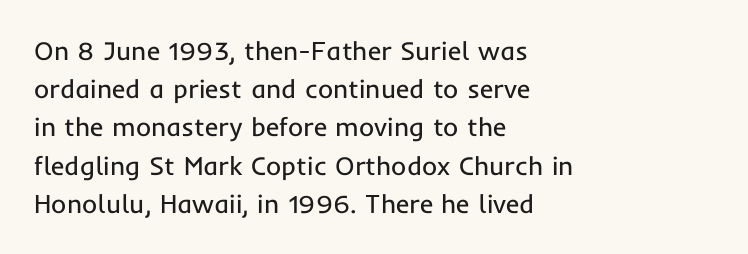
The vertical gap from one line to the next is medium. Quick note: underline off. The characters are drawn with everyday or finer stroke widths. A typesetter would mark this as roman, not italic. Caption: multi-line text, flush left, ragged right.
